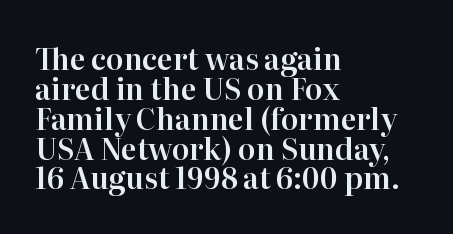
{"serif": "yes", "italic": "no", "width": "normal", "stroke_contrast": "high", "x_height": "medium", "monospaced": "no", "underline": "no", "align": "left", "line_spacing": "tight", "line_spacing_ratio": 1.03, "letter_spacing": "normal", "letter_spacing_em": 0.0, "glyph_px": 29}
